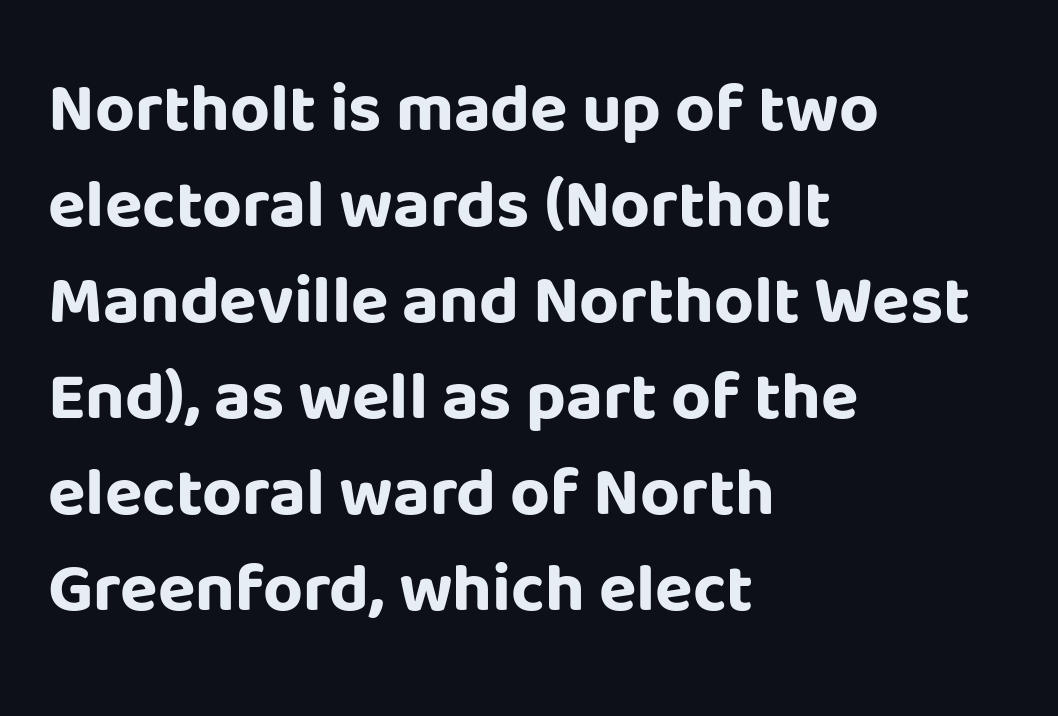
Q: Is the text bold? A: Yes.
Q: Is the text italic (slanted)? A: No, it is upright.
Q: Is the typeface a serif or a sans-serif typeface? A: Sans-serif.
Q: Is the text underlined? A: No.
Q: How is the paragraph aligned? A: Left-aligned.
Q: Is the spacing between letters normal or unusually wide? A: Normal.
Q: Is the spacing between lines tight, normal or loose? A: Normal.
Q: Width (condensed, normal, or wide)? A: Normal.
Q: Stroke contrast? A: Low.
Q: x-height? A: Large.
Q: Monospaced? A: No.
